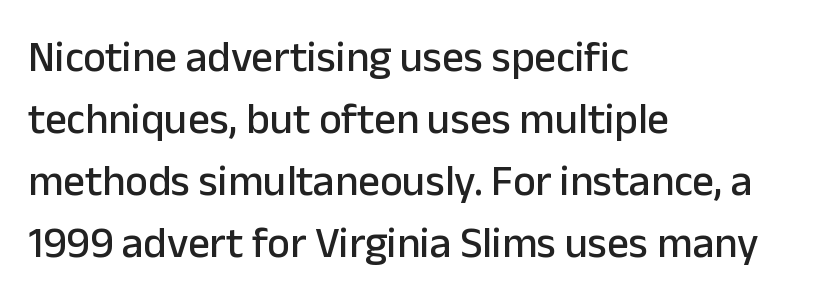
Students, observe: this is what conventionally led text looks like. Font category for this specimen: sans-serif. You can tell it's not italic because the verticals are truly vertical. The type is set solid horizontally, with unmodified tracking. The letters advance in unequal steps, a hallmark of proportional type. The zone under the glyphs is completely vacant.
